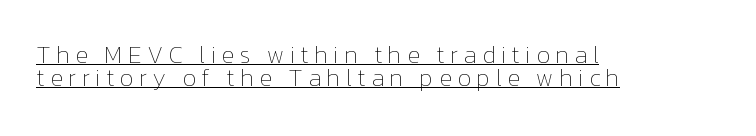
The image shows 24 px text type, upright; set left-aligned, tight line spacing (0.95x), unusually wide letter spacing (+0.22 em), underlined.
